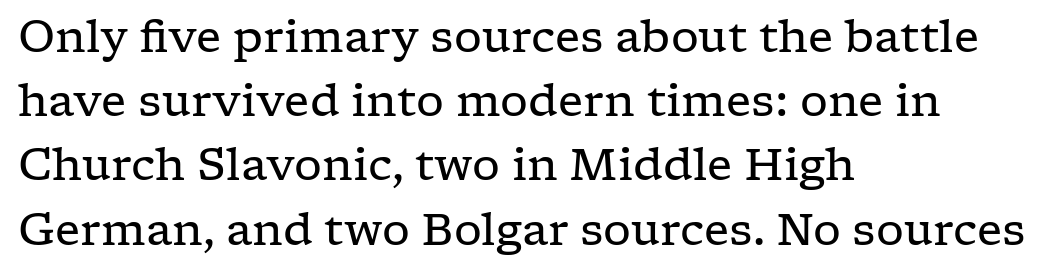
{"serif": "yes", "italic": "no", "bold": "no", "weight": "regular", "width": "wide", "stroke_contrast": "low", "x_height": "medium", "monospaced": "no", "underline": "no", "align": "left", "line_spacing": "normal", "line_spacing_ratio": 1.46, "letter_spacing": "normal", "letter_spacing_em": 0.0, "glyph_px": 44}
